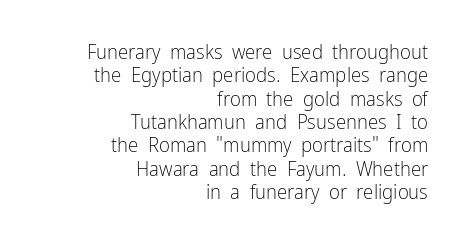
{"italic": "no", "bold": "no", "underline": "no", "align": "right", "line_spacing": "tight", "line_spacing_ratio": 1.11, "letter_spacing": "normal", "letter_spacing_em": 0.0, "glyph_px": 21}
